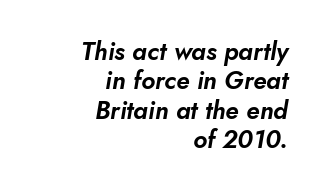
The image shows 25 px text type, italic (leaning right); set right-aligned, line spacing 1.18x, normal letter spacing, not underlined.
